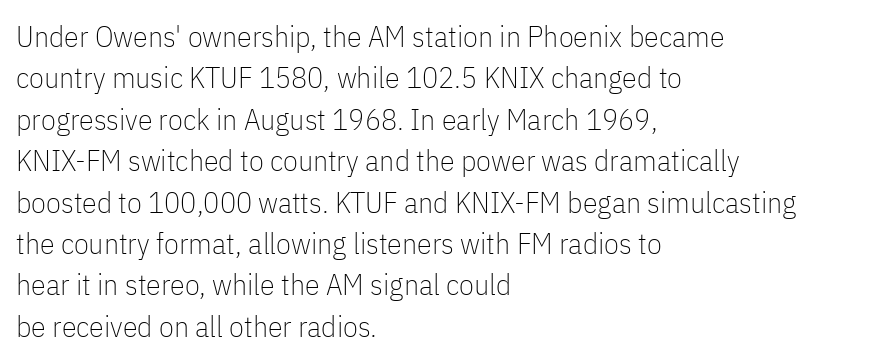
{"serif": "no", "italic": "no", "bold": "no", "weight": "thin", "width": "condensed", "stroke_contrast": "low", "x_height": "medium", "monospaced": "no", "underline": "no", "align": "left", "line_spacing": "normal", "line_spacing_ratio": 1.38, "letter_spacing": "normal", "letter_spacing_em": 0.0, "glyph_px": 30}
